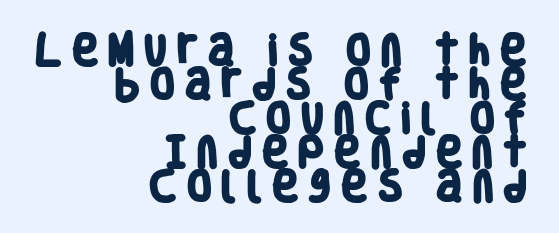
Q: Is the text bold? A: Yes.
Q: Is the typeface a serif or a sans-serif typeface? A: Sans-serif.
Q: Is the text underlined? A: No.
Q: How is the paragraph aligned? A: Right-aligned.
Q: Is the spacing between letters normal or unusually wide? A: Unusually wide.
Q: Is the spacing between lines tight, normal or loose? A: Tight.
Q: Width (condensed, normal, or wide)? A: Condensed.
Q: Stroke contrast? A: Low.
Q: x-height? A: Large.
Q: Monospaced? A: No.
